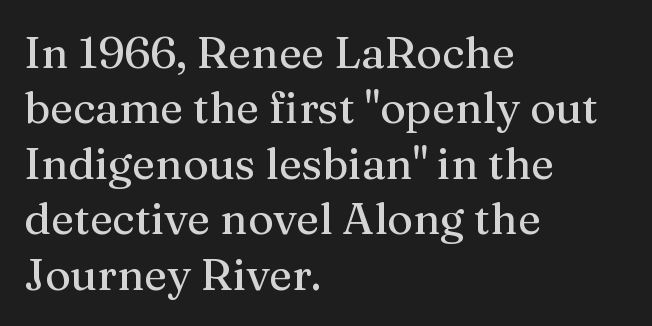
Is there much room between lines? A standard amount, neither cramped nor airy. Casual observation: everything's shoved over to the left. Vertical strokes here are truly vertical. The passage shown is typeset with a serif family. Short note: letters normally spaced. Proportional: the letters do not fall into vertical columns.
